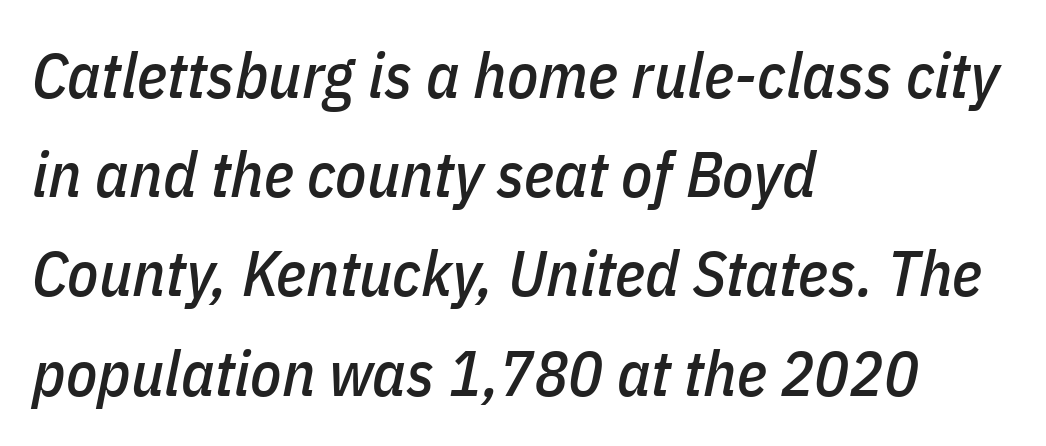
Q: Is the text italic (slanted)? A: Yes, it leans right by about 11 degrees.
Q: Is the text underlined? A: No.
Q: How is the paragraph aligned? A: Left-aligned.
Q: Is the spacing between letters normal or unusually wide? A: Normal.
Q: Is the spacing between lines tight, normal or loose? A: Normal.
Q: Width (condensed, normal, or wide)? A: Condensed.
Q: Stroke contrast? A: Low.
Q: x-height? A: Medium.
Q: Monospaced? A: No.
